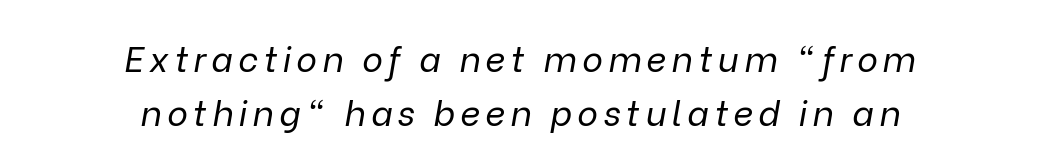
{"italic": "yes", "lean": "right", "slant_degrees": 9, "bold": "no", "weight": "regular", "width": "normal", "stroke_contrast": "low", "x_height": "medium", "monospaced": "no", "underline": "no", "align": "center", "line_spacing": "normal", "line_spacing_ratio": 1.55, "glyph_px": 35}
